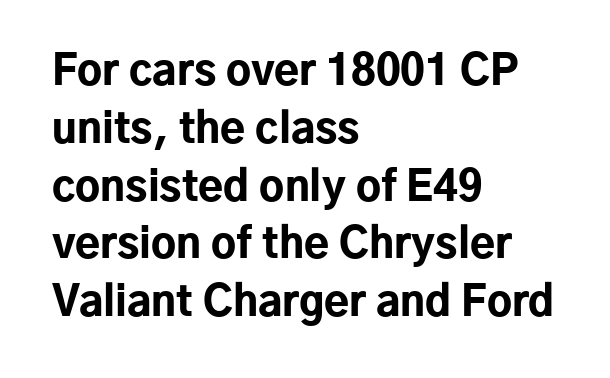
The image shows 41 px bold sans-serif type, upright; set left-aligned, normal line spacing (1.41x), normal letter spacing, not underlined; low stroke contrast and a medium x-height.
